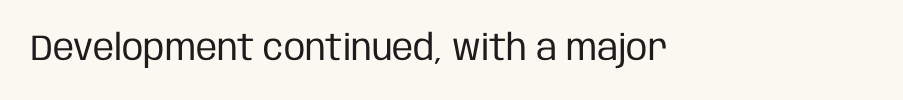
Q: Is the text bold? A: No.
Q: Is the text italic (slanted)? A: No, it is upright.
Q: Is the typeface a serif or a sans-serif typeface? A: Sans-serif.
Q: Is the text underlined? A: No.
Q: Is the spacing between letters normal or unusually wide? A: Normal.
Q: Width (condensed, normal, or wide)? A: Condensed.
Q: Stroke contrast? A: Low.
Q: x-height? A: Large.
Q: Monospaced? A: No.
